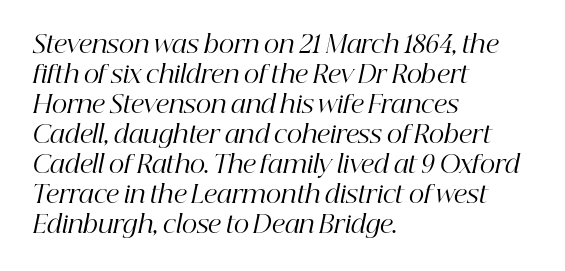
{"italic": "yes", "lean": "right", "slant_degrees": 12, "bold": "no", "underline": "no", "align": "left", "line_spacing": "normal", "line_spacing_ratio": 1.25, "letter_spacing": "normal", "letter_spacing_em": 0.0, "glyph_px": 24}
